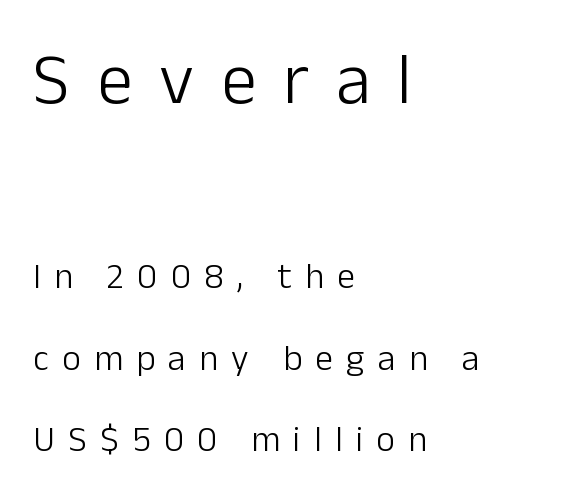
Q: Is the text bold? A: No.
Q: Is the text italic (slanted)? A: No, it is upright.
Q: Is the typeface a serif or a sans-serif typeface? A: Sans-serif.
Q: Is the text underlined? A: No.
Q: How is the paragraph aligned? A: Left-aligned.
Q: Is the spacing between letters normal or unusually wide? A: Unusually wide.
Q: Is the spacing between lines tight, normal or loose? A: Loose.
Q: Which block of text is set in a larger size, the first (top) or the second (bottom)? A: The first (top) one.
Q: Width (condensed, normal, or wide)? A: Normal.
Q: Stroke contrast? A: Low.
Q: x-height? A: Medium.
Q: Monospaced? A: No.
